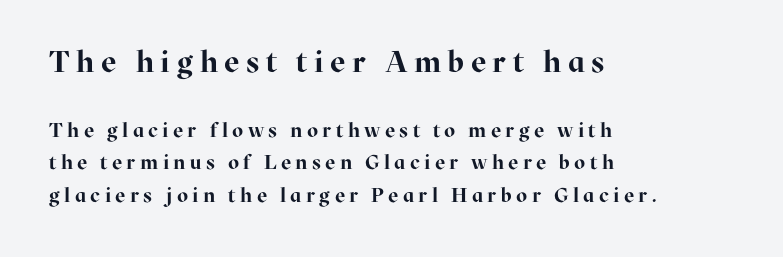
Q: Is the text bold? A: Yes.
Q: Is the text italic (slanted)? A: No, it is upright.
Q: Is the typeface a serif or a sans-serif typeface? A: Serif.
Q: Is the text underlined? A: No.
Q: How is the paragraph aligned? A: Left-aligned.
Q: Is the spacing between letters normal or unusually wide? A: Unusually wide.
Q: Is the spacing between lines tight, normal or loose? A: Normal.
Q: Which block of text is set in a larger size, the first (top) or the second (bottom)? A: The first (top) one.
Q: Width (condensed, normal, or wide)? A: Normal.
Q: Stroke contrast? A: High.
Q: x-height? A: Medium.
Q: Monospaced? A: No.
